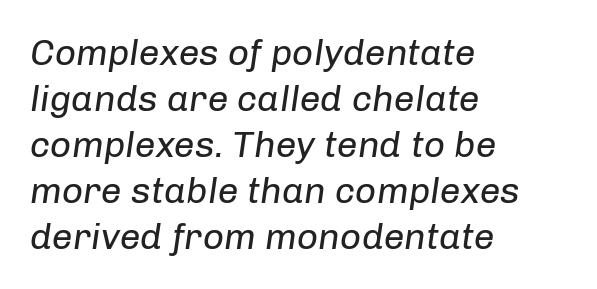
Q: Is the text bold? A: No.
Q: Is the text italic (slanted)? A: Yes, it leans right by about 8 degrees.
Q: Is the text underlined? A: No.
Q: How is the paragraph aligned? A: Left-aligned.
Q: Is the spacing between letters normal or unusually wide? A: Normal.
Q: Width (condensed, normal, or wide)? A: Normal.
Q: Stroke contrast? A: Low.
Q: x-height? A: Medium.
Q: Monospaced? A: No.
